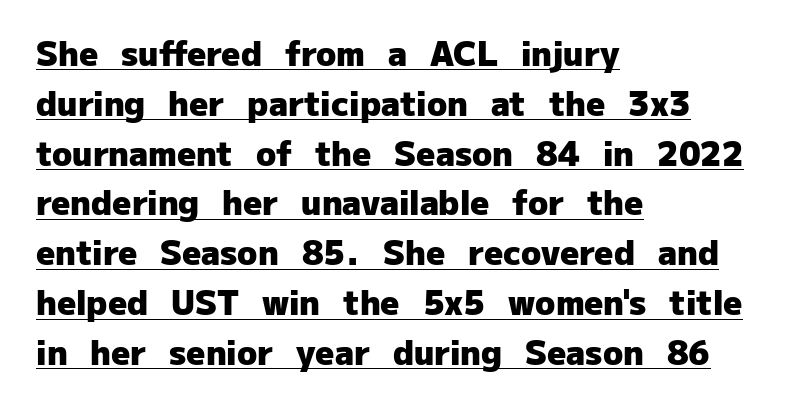
Q: Is the text bold? A: Yes.
Q: Is the text italic (slanted)? A: No, it is upright.
Q: Is the typeface a serif or a sans-serif typeface? A: Sans-serif.
Q: Is the text underlined? A: Yes.
Q: How is the paragraph aligned? A: Left-aligned.
Q: Is the spacing between letters normal or unusually wide? A: Normal.
Q: Is the spacing between lines tight, normal or loose? A: Normal.
Q: Width (condensed, normal, or wide)? A: Normal.
Q: Stroke contrast? A: Low.
Q: x-height? A: Medium.
Q: Monospaced? A: No.
